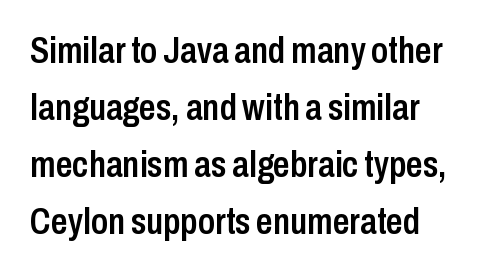
{"serif": "no", "italic": "no", "bold": "semi", "weight": "semibold", "width": "condensed", "stroke_contrast": "low", "x_height": "medium", "monospaced": "no", "underline": "no", "align": "left", "line_spacing": "normal", "line_spacing_ratio": 1.54, "letter_spacing": "normal", "letter_spacing_em": 0.0, "glyph_px": 37}
